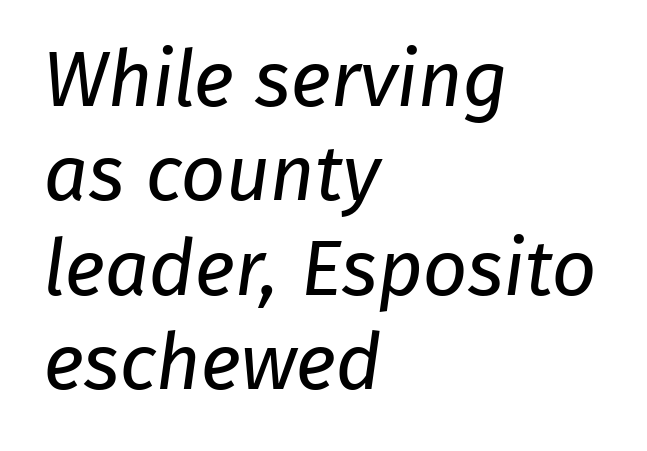
The image shows 78 px regular-weight sans-serif type; set left-aligned, line spacing 1.21x, normal letter spacing, not underlined; low stroke contrast and a medium x-height.
